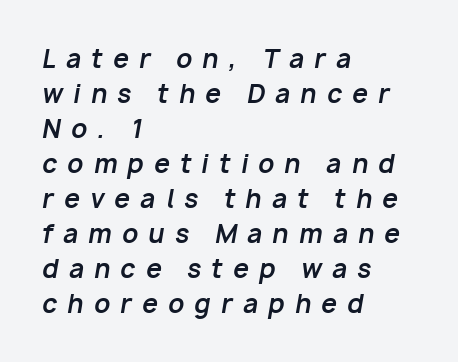
Words float on clear page, feet unadorned. What weight is shown? A full bold with thick strokes. Tracking here is generous; glyphs stand well apart from one another. These lines sit exactly where default settings would place them.
